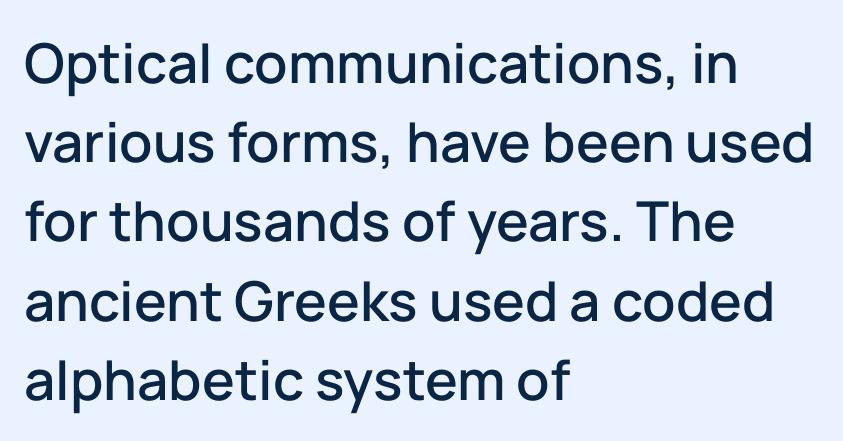
{"serif": "no", "italic": "no", "width": "normal", "stroke_contrast": "low", "x_height": "medium", "monospaced": "no", "underline": "no", "align": "left", "line_spacing": "normal", "line_spacing_ratio": 1.44, "letter_spacing": "normal", "letter_spacing_em": 0.0, "glyph_px": 55}
